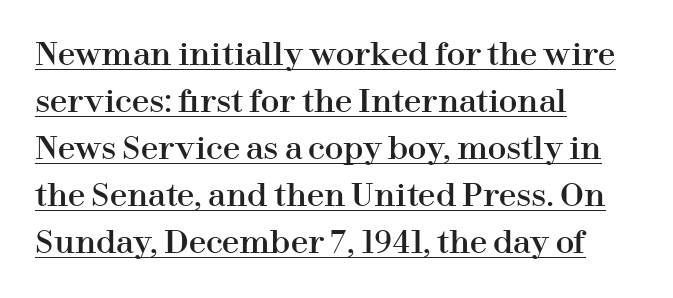
Notice how the passage keeps a crisp vertical edge on the left only. The rows are spaced the way most documents space them. Glance below the letters and you will spot a drawn line. These lines are rendered in a variable-pitch font. Rendered with straight, roman letterforms. Little horizontal feet cap the strokes, marking this as serif type.
